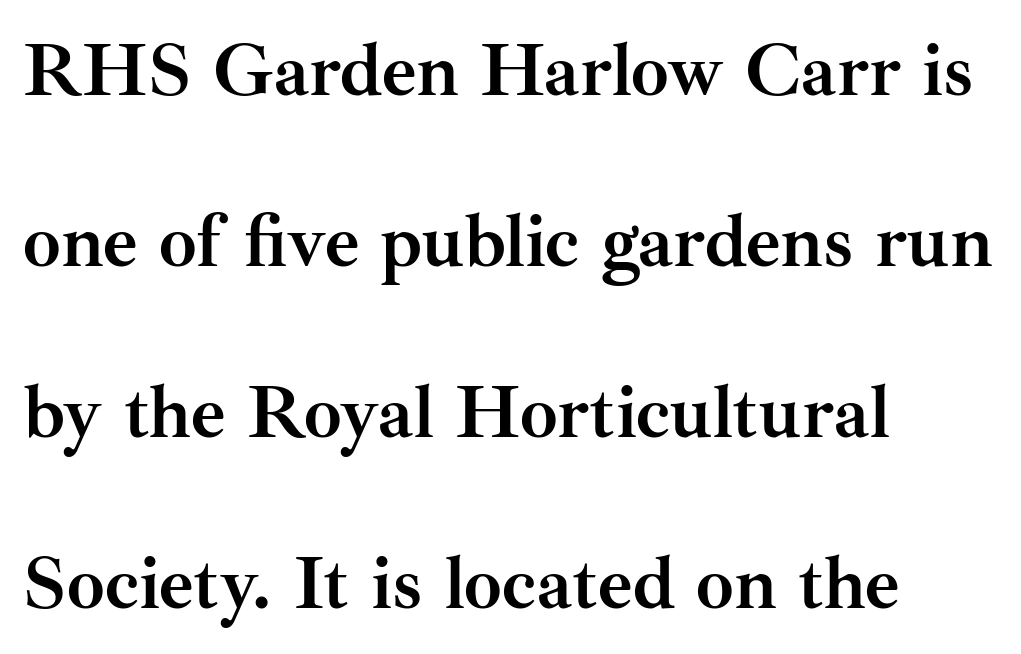
Casual observation: everything's shoved over to the left. This is the regular roman posture of the typeface. As a designer I'd log this as weight 700, bold. A typesetter would call this proportional, since set widths differ per character. Reading down the column, the eye jumps a long way to each next line. Quick note: underline off.
